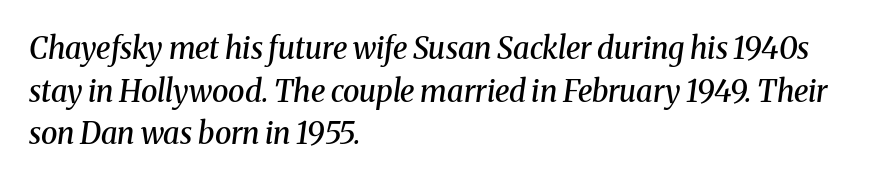
Q: Is the text bold? A: Semi-bold.
Q: Is the text italic (slanted)? A: Yes, it leans right by about 8 degrees.
Q: Is the typeface a serif or a sans-serif typeface? A: Serif.
Q: Is the text underlined? A: No.
Q: How is the paragraph aligned? A: Left-aligned.
Q: Is the spacing between letters normal or unusually wide? A: Normal.
Q: Is the spacing between lines tight, normal or loose? A: Normal.
Q: Width (condensed, normal, or wide)? A: Normal.
Q: Stroke contrast? A: Medium.
Q: x-height? A: Medium.
Q: Monospaced? A: No.
